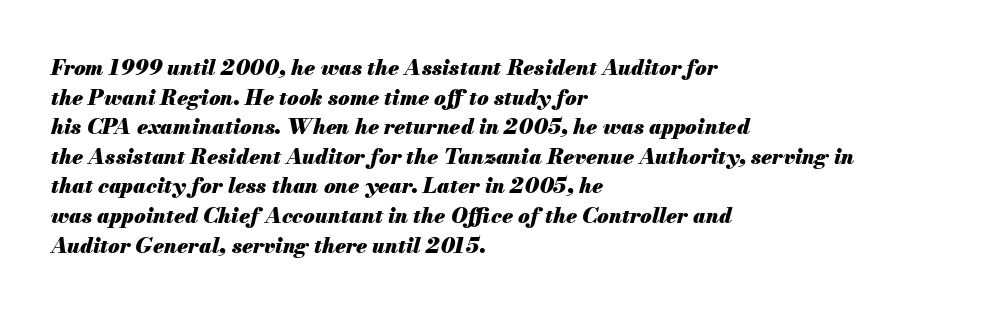
The image shows 21 px bold type, italic (leaning right); set left-aligned, normal line spacing (1.41x), normal letter spacing, not underlined.
